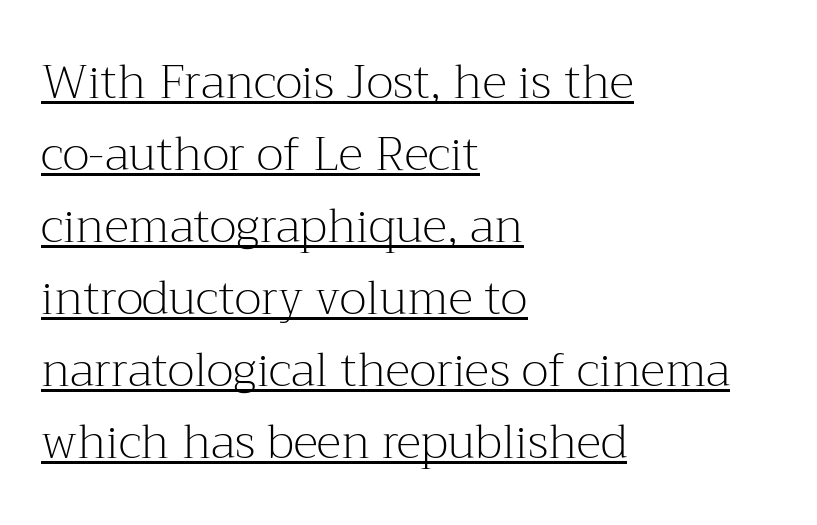
Does the lettering tilt? It doesn't — this is upright. Weight class: somewhere from thin through regular. If you drew a ruler down the left edge, every line would touch it. Compared with typical paragraphs, the rows here are spaced about the same.
